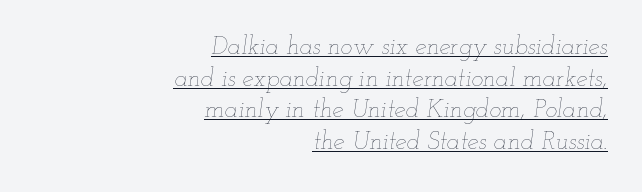
Q: Is the text bold? A: No.
Q: Is the text italic (slanted)? A: Yes, it leans right by about 12 degrees.
Q: Is the text underlined? A: Yes.
Q: How is the paragraph aligned? A: Right-aligned.
Q: Is the spacing between letters normal or unusually wide? A: Normal.
Q: Is the spacing between lines tight, normal or loose? A: Normal.
